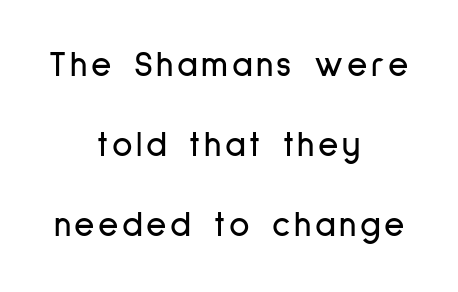
{"serif": "no", "italic": "no", "width": "condensed", "stroke_contrast": "low", "x_height": "medium", "monospaced": "no", "underline": "no", "align": "center", "line_spacing": "loose", "line_spacing_ratio": 2.28, "glyph_px": 35}
